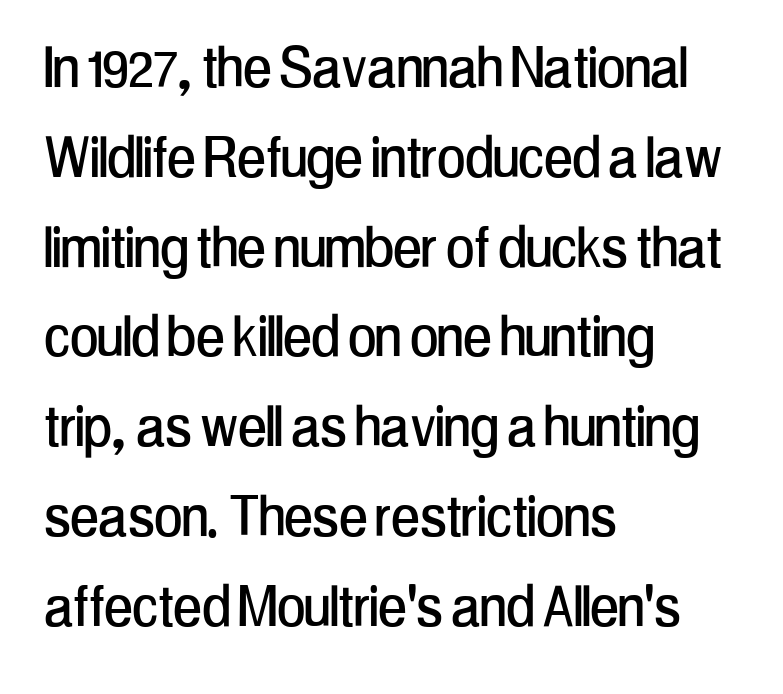
The image shows 68 px condensed sans-serif type, upright; set left-aligned, normal line spacing (1.32x), normal letter spacing, not underlined; low stroke contrast and a medium x-height.
